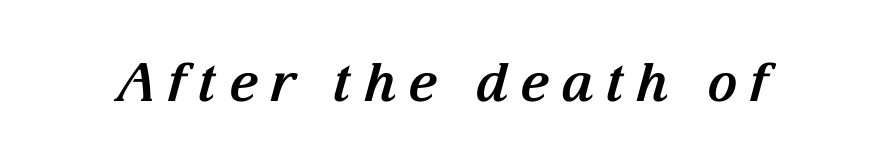
Bold? Absolutely — the strokes are thick and heavy. The baseline area is clear. These lines are rendered in a variable-pitch font. This sample uses expanded letter spacing, leaving extra air between glyphs. The rendering applies a slant to the glyphs. This sample uses a serif face.
